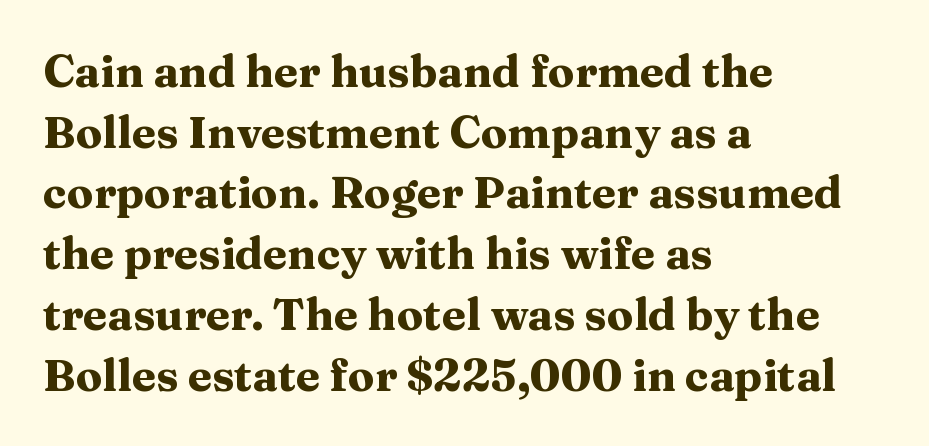
The image shows 44 px heavy, wide serif type, upright; set left-aligned, normal line spacing (1.38x), normal letter spacing, not underlined; medium stroke contrast and a medium x-height.
